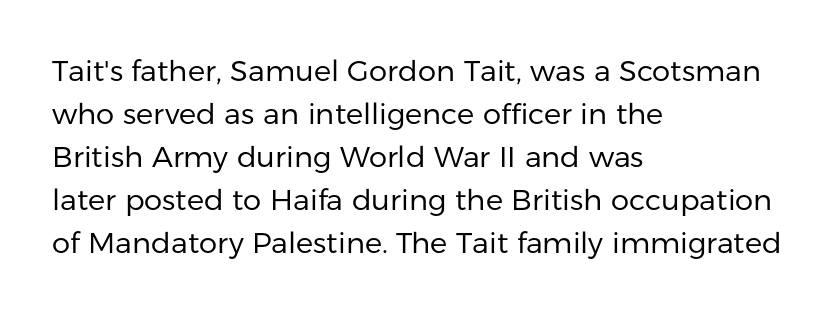
The image shows 29 px regular-weight sans-serif type, upright; set left-aligned, normal line spacing (1.48x), normal letter spacing, not underlined; low stroke contrast and a medium x-height.
